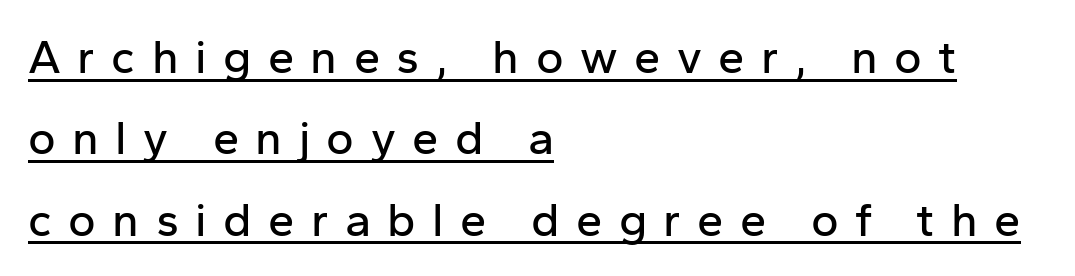
The image shows 47 px sans-serif type, upright; set left-aligned, line spacing 1.73x, unusually wide letter spacing (+0.35 em), underlined; low stroke contrast and a medium x-height.
